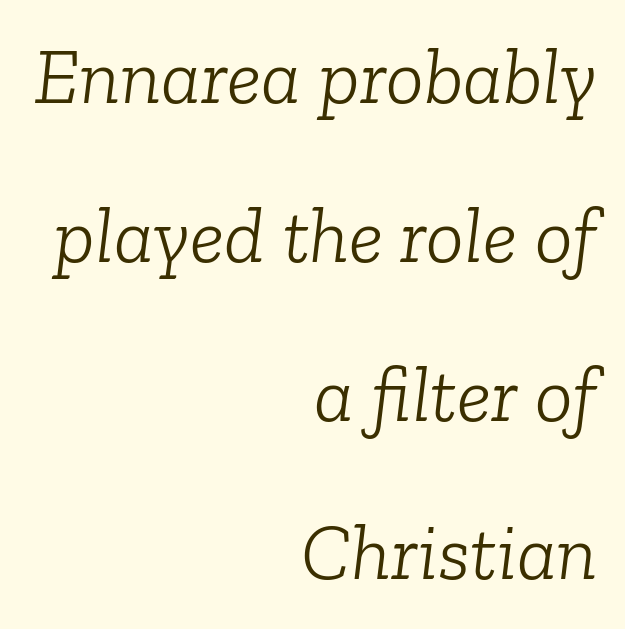
The image shows 79 px light serif type, italic (leaning right); set right-aligned, loose line spacing (2.01x), normal letter spacing, not underlined; low stroke contrast and a medium x-height.
